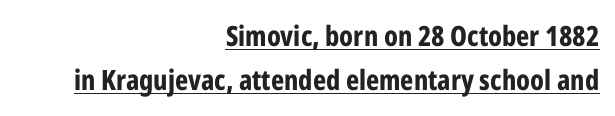
The image shows 28 px bold, condensed sans-serif type, upright; set right-aligned, normal line spacing (1.58x), normal letter spacing, underlined; low stroke contrast and a medium x-height.
